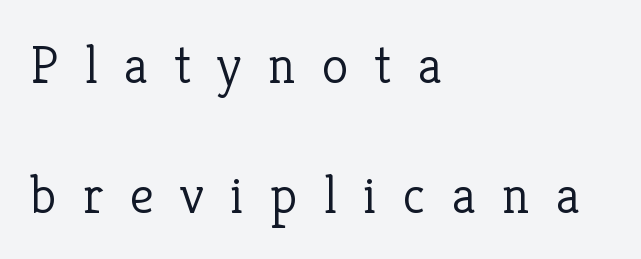
The image shows 54 px light serif type, upright; set left-aligned, loose line spacing (2.4x), unusually wide letter spacing (+0.49 em), not underlined; low stroke contrast and a medium x-height.
